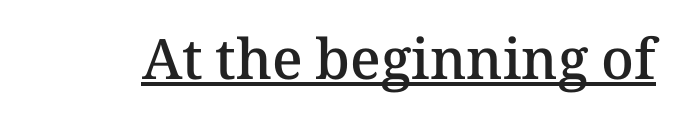
The image shows 56 px semibold type, upright; set normal letter spacing, underlined; medium stroke contrast and a medium x-height.
